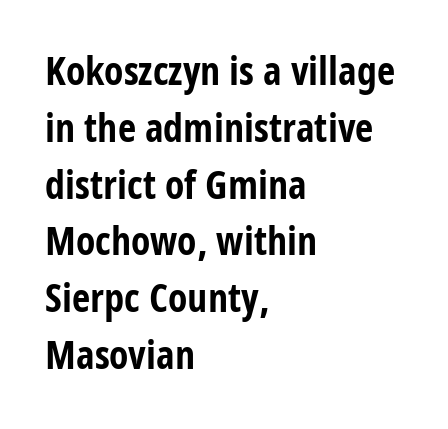
Q: Is the text bold? A: Yes.
Q: Is the text italic (slanted)? A: No, it is upright.
Q: Is the typeface a serif or a sans-serif typeface? A: Sans-serif.
Q: Is the text underlined? A: No.
Q: How is the paragraph aligned? A: Left-aligned.
Q: Is the spacing between letters normal or unusually wide? A: Normal.
Q: Is the spacing between lines tight, normal or loose? A: Normal.
Q: Width (condensed, normal, or wide)? A: Condensed.
Q: Stroke contrast? A: Low.
Q: x-height? A: Large.
Q: Monospaced? A: No.
